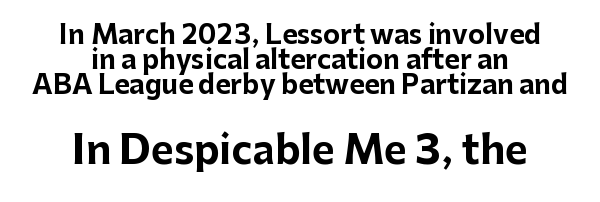
Q: Is the text bold? A: Yes.
Q: Is the text italic (slanted)? A: No, it is upright.
Q: Is the typeface a serif or a sans-serif typeface? A: Sans-serif.
Q: Is the text underlined? A: No.
Q: How is the paragraph aligned? A: Centered.
Q: Is the spacing between letters normal or unusually wide? A: Normal.
Q: Is the spacing between lines tight, normal or loose? A: Tight.
Q: Which block of text is set in a larger size, the first (top) or the second (bottom)? A: The second (bottom) one.
Q: Width (condensed, normal, or wide)? A: Normal.
Q: Stroke contrast? A: Low.
Q: x-height? A: Medium.
Q: Monospaced? A: No.
